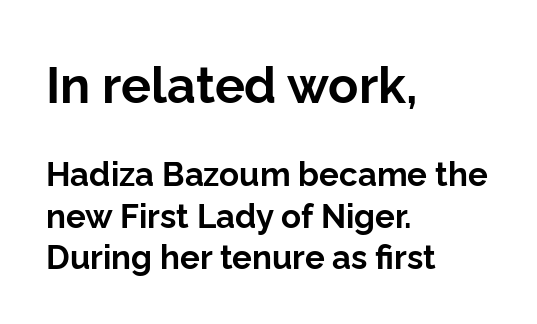
{"serif": "no", "italic": "no", "bold": "yes", "weight": "bold", "width": "normal", "stroke_contrast": "low", "x_height": "medium", "monospaced": "no", "underline": "no", "align": "left", "line_spacing": "normal", "line_spacing_ratio": 1.25, "letter_spacing": "normal", "letter_spacing_em": 0.0, "larger_block": "first", "size_ratio": 1.52, "glyph_px": 50}
